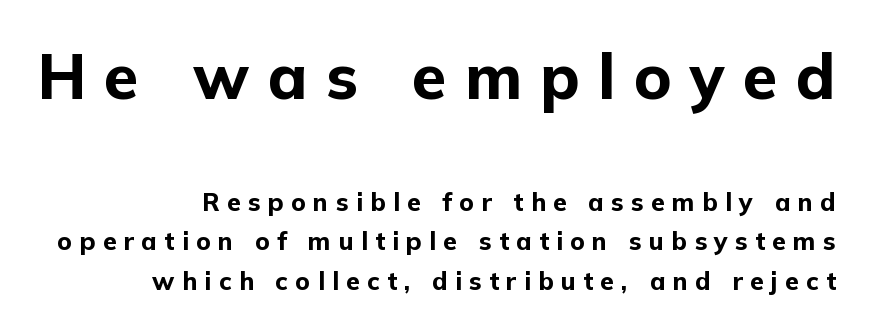
Rows of type keep a routine distance in the vertical direction. On the weight axis this lands at bold, roughly 700. The rendering inserts visible extra space after every character. You could not count columns in this text — the font is proportionally spaced. The passage shown is typeset with a sans-serif family.
